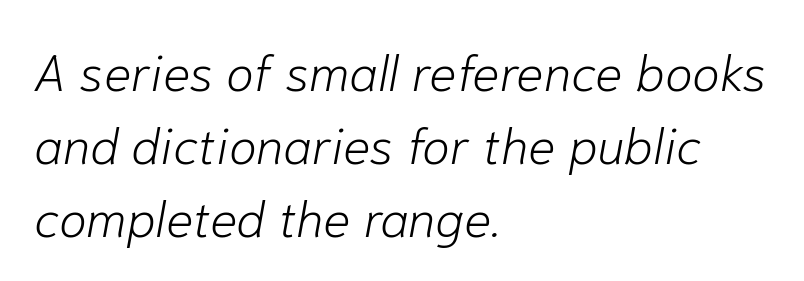
Decoration check: the copy has no underline. Spacing between characters is what you'd get straight out of the box. Summary of weight: not heavy and not bold. Horizontal alignment here is leftward, the default for most running prose. Slant detected: the letters are inclined. Leading: standard.
